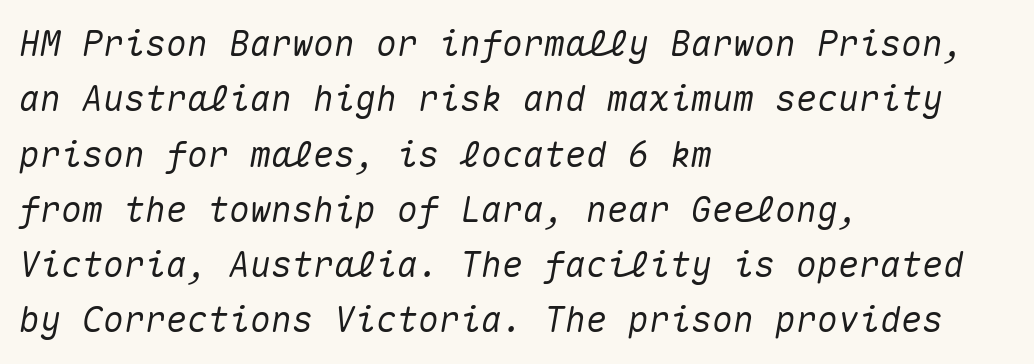
{"italic": "yes", "lean": "right", "slant_degrees": 10, "width": "normal", "stroke_contrast": "medium", "x_height": "medium", "monospaced": "yes", "underline": "no", "align": "left", "line_spacing": "normal", "line_spacing_ratio": 1.58, "letter_spacing": "normal", "letter_spacing_em": 0.0, "glyph_px": 35}
